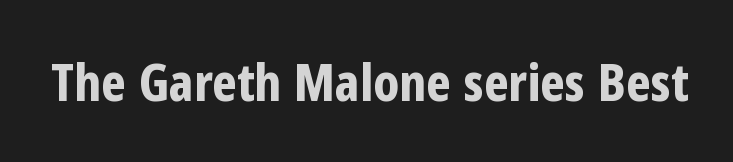
Q: Is the text bold? A: Yes.
Q: Is the text italic (slanted)? A: No, it is upright.
Q: Is the typeface a serif or a sans-serif typeface? A: Sans-serif.
Q: Is the text underlined? A: No.
Q: Is the spacing between letters normal or unusually wide? A: Normal.
Q: Width (condensed, normal, or wide)? A: Condensed.
Q: Stroke contrast? A: Low.
Q: x-height? A: Medium.
Q: Monospaced? A: No.
